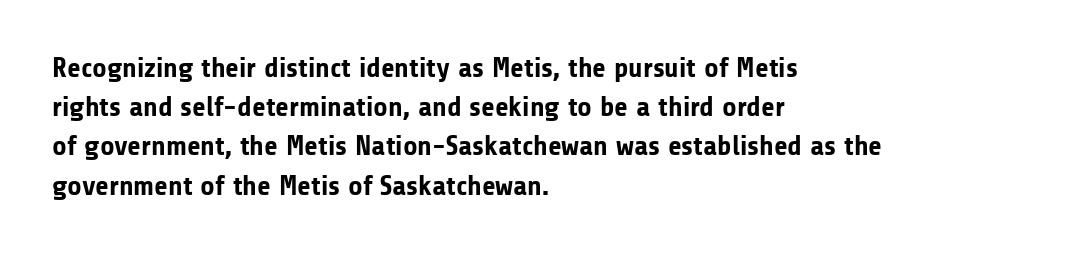
Q: Is the text bold? A: Yes.
Q: Is the text italic (slanted)? A: No, it is upright.
Q: Is the typeface a serif or a sans-serif typeface? A: Sans-serif.
Q: Is the text underlined? A: No.
Q: How is the paragraph aligned? A: Left-aligned.
Q: Is the spacing between letters normal or unusually wide? A: Normal.
Q: Is the spacing between lines tight, normal or loose? A: Normal.
Q: Width (condensed, normal, or wide)? A: Normal.
Q: Stroke contrast? A: Low.
Q: x-height? A: Medium.
Q: Monospaced? A: No.
